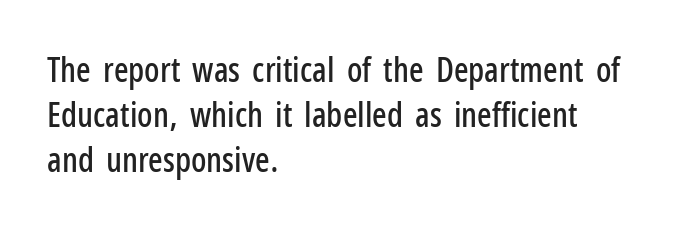
{"serif": "no", "italic": "no", "width": "condensed", "stroke_contrast": "low", "x_height": "medium", "monospaced": "no", "underline": "no", "align": "left", "line_spacing": "normal", "line_spacing_ratio": 1.33, "letter_spacing": "normal", "letter_spacing_em": 0.0, "glyph_px": 34}
